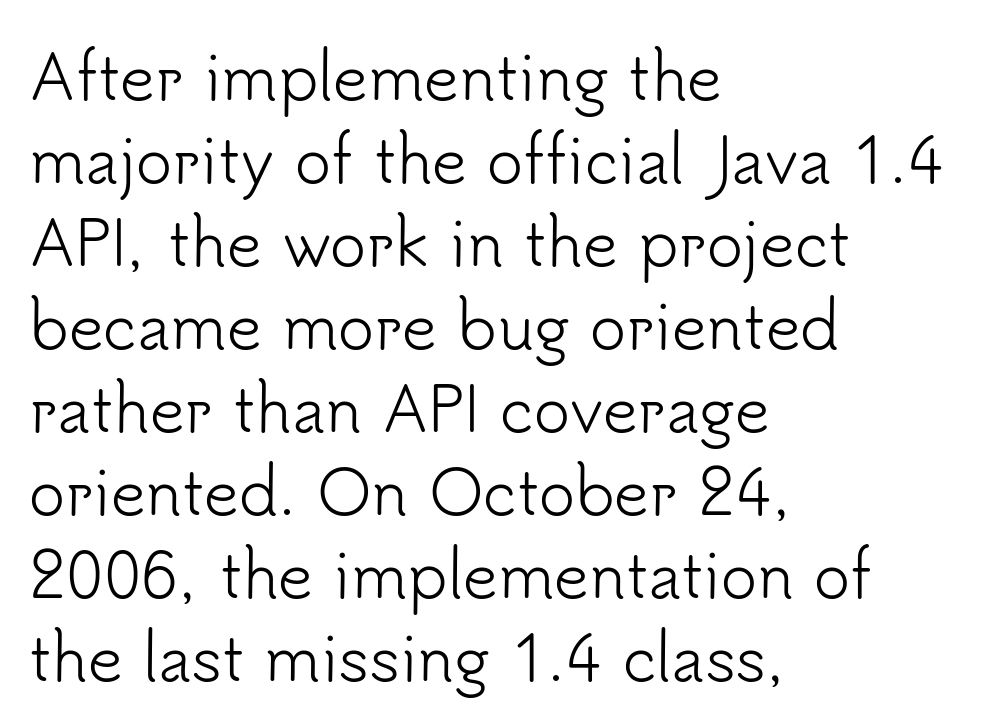
Q: Is the text bold? A: No.
Q: Is the text italic (slanted)? A: No, it is upright.
Q: Is the typeface a serif or a sans-serif typeface? A: Sans-serif.
Q: Is the text underlined? A: No.
Q: How is the paragraph aligned? A: Left-aligned.
Q: Is the spacing between letters normal or unusually wide? A: Normal.
Q: Is the spacing between lines tight, normal or loose? A: Normal.
Q: Width (condensed, normal, or wide)? A: Normal.
Q: Stroke contrast? A: Low.
Q: x-height? A: Small.
Q: Monospaced? A: No.
